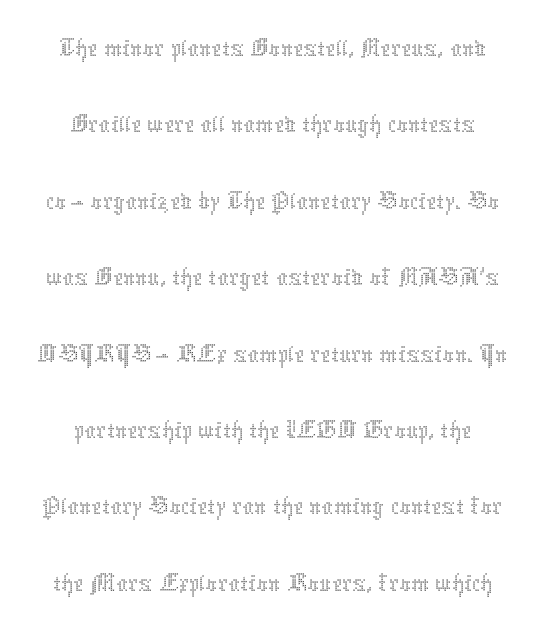
A typesetter would call this leading conventional body-copy spacing. The weight tops out at a normal text grade. Letters rest on an invisible, unmarked baseline. Is there any slant? The stems are plumb. Proportional: the letters do not fall into vertical columns.
